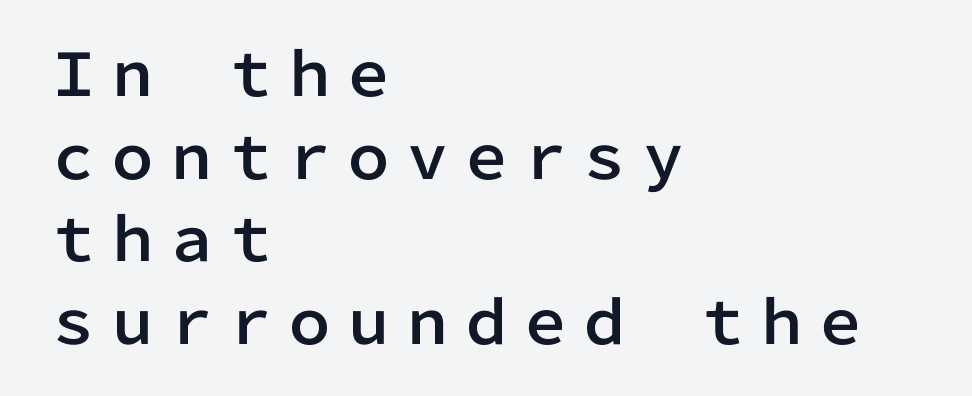
Observe the ordinary spacing: letters are neighbours, not strangers. The face used here is proportionally spaced, like ordinary book or web type. The lines sit at an ordinary, default distance from one another. If you drew a line through each stem, it would be perfectly vertical. If you drew a ruler down the left edge, every line would touch it.
